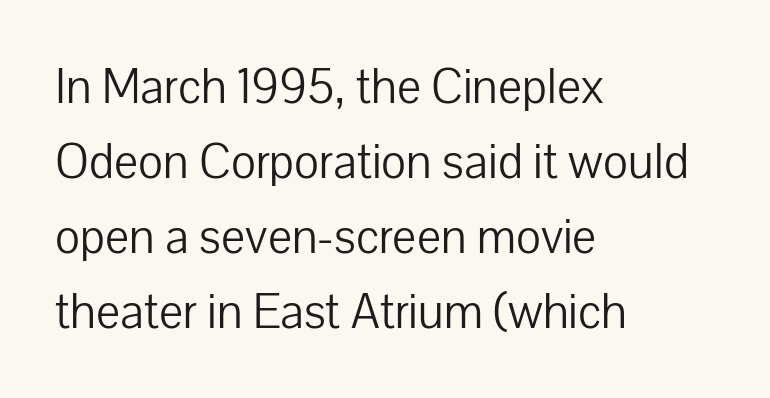
Anything drawn beneath the words? Only blank space. Posture: upright roman. The weight would be labelled regular, book, light, or lighter still. Look at the tracking — it's just the regular setting, nothing added.
